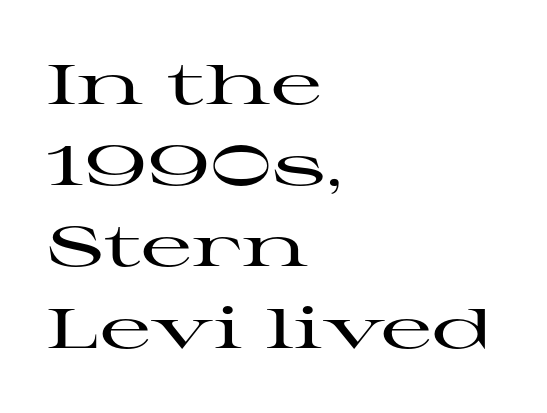
Alignment: flush left. Is this a fixed-width face? No — the glyphs have proportional, varying widths. Is the letter spacing exaggerated? No — it looks like the ordinary default. The lines sit at an ordinary, default distance from one another.
